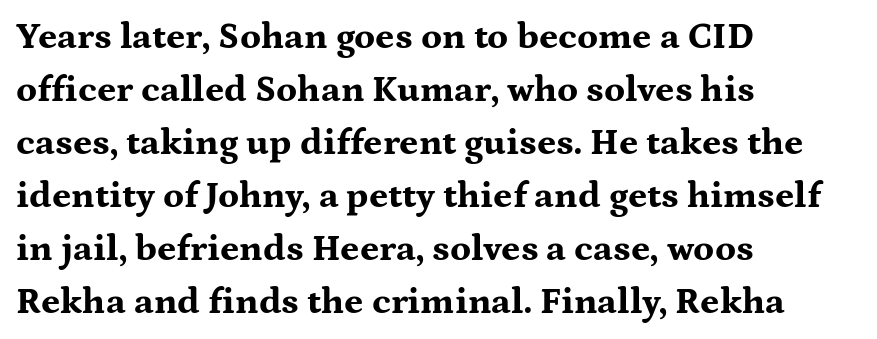
Q: Is the text bold? A: Yes.
Q: Is the text italic (slanted)? A: No, it is upright.
Q: Is the typeface a serif or a sans-serif typeface? A: Serif.
Q: Is the text underlined? A: No.
Q: How is the paragraph aligned? A: Left-aligned.
Q: Is the spacing between letters normal or unusually wide? A: Normal.
Q: Is the spacing between lines tight, normal or loose? A: Normal.
Q: Width (condensed, normal, or wide)? A: Wide.
Q: Stroke contrast? A: Medium.
Q: x-height? A: Medium.
Q: Monospaced? A: No.
